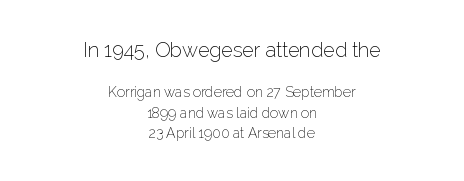
The image shows 20 px text type, upright; set centered, normal line spacing (1.46x), normal letter spacing, not underlined; the first (top) block is 1.43x larger.
